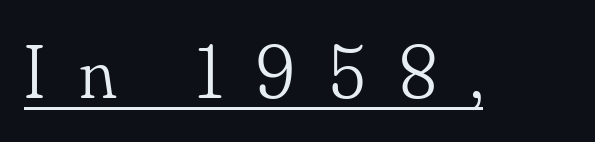
{"serif": "yes", "italic": "no", "bold": "no", "weight": "light", "width": "normal", "stroke_contrast": "low", "x_height": "small", "monospaced": "no", "underline": "yes", "letter_spacing": "wide", "letter_spacing_em": 0.45, "glyph_px": 75}
